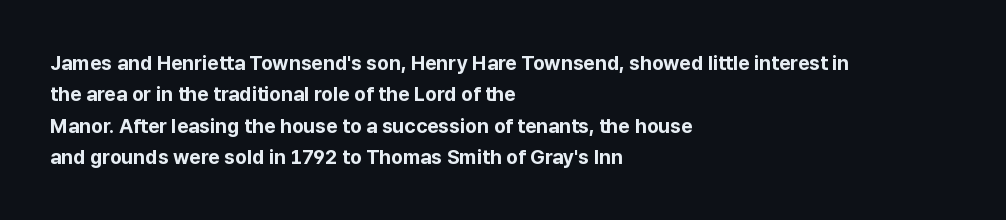
{"italic": "no", "bold": "yes", "underline": "no", "align": "left", "line_spacing": "normal", "line_spacing_ratio": 1.57, "letter_spacing": "normal", "letter_spacing_em": 0.0, "glyph_px": 20}
